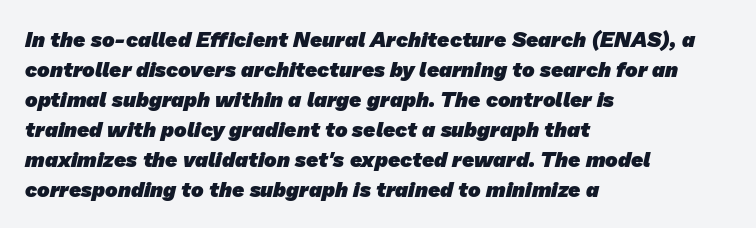
Vertical spacing — default. Strokes here are thick enough to call this a true bold. A typesetter would call this zero additional tracking. The glyphs are unaccompanied by any horizontal stroke below them.
